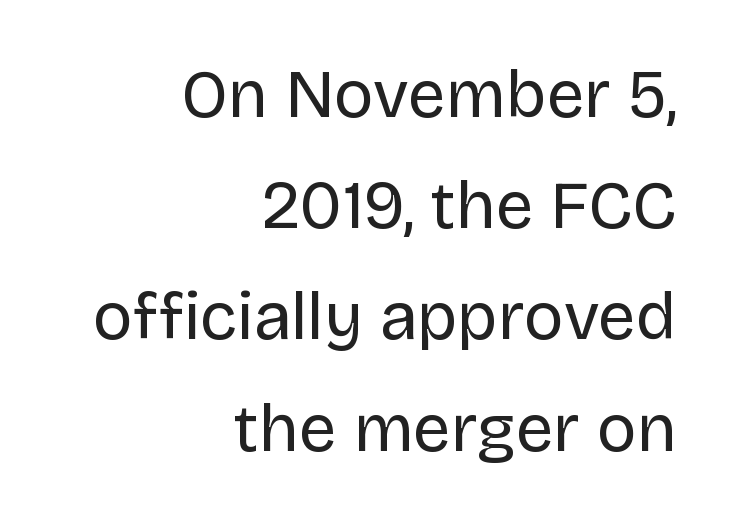
{"serif": "no", "italic": "no", "bold": "no", "weight": "regular", "width": "normal", "stroke_contrast": "low", "x_height": "large", "monospaced": "no", "underline": "no", "align": "right", "line_spacing": "normal", "line_spacing_ratio": 1.66, "letter_spacing": "normal", "letter_spacing_em": 0.0, "glyph_px": 67}
